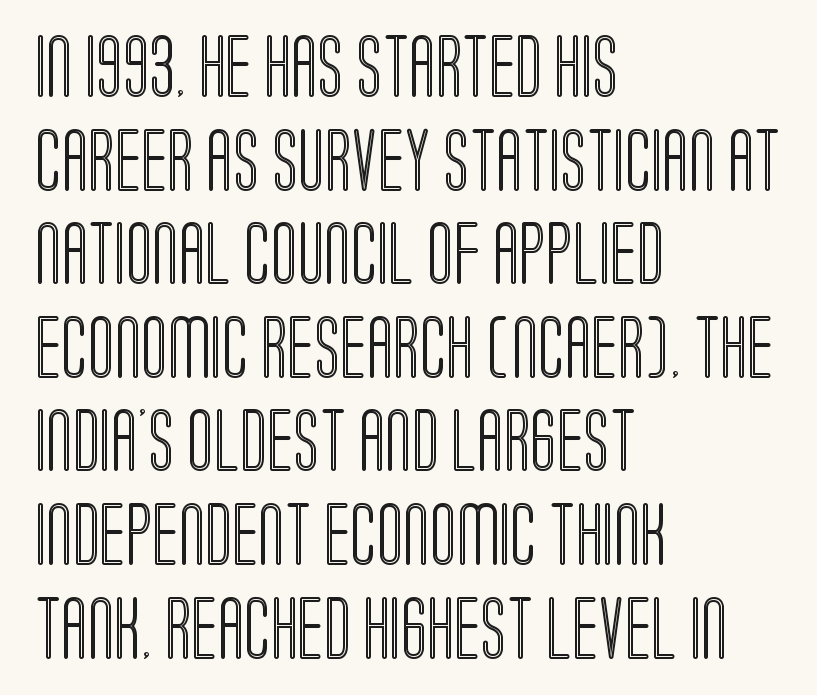
The image shows 62 px condensed type, upright; set left-aligned, normal line spacing (1.51x), normal letter spacing, not underlined; a large x-height.
